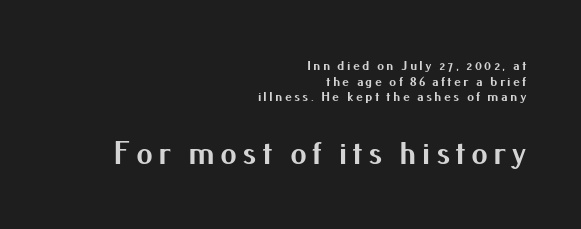
{"serif": "no", "italic": "no", "bold": "yes", "weight": "bold", "width": "normal", "stroke_contrast": "medium", "x_height": "small", "monospaced": "no", "underline": "no", "align": "right", "line_spacing": "tight", "line_spacing_ratio": 1.11, "larger_block": "second", "size_ratio": 2.36, "glyph_px": 33}
